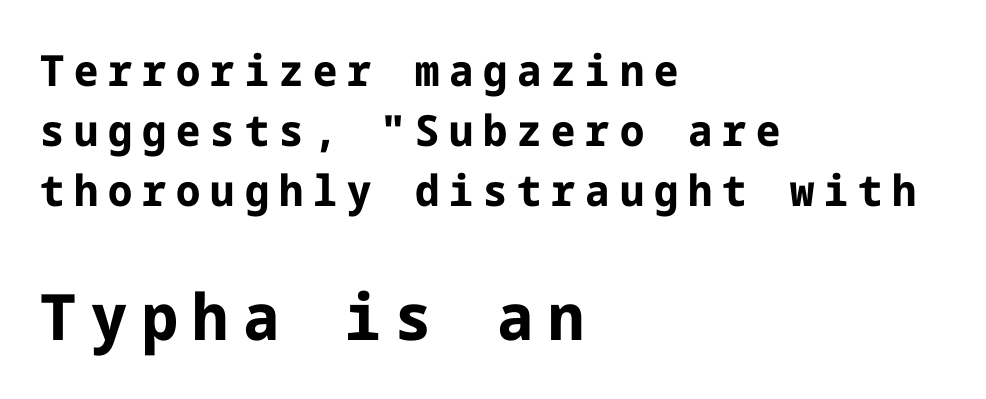
This is sans-serif lettering, the kind often seen on screens and signage. The typesetter chose a ragged-right arrangement here. Tall strokes in this sample are plumb rather than angled. A typesetter would call this heavily tracked-out type. Whoever set this chose a conventional vertical rhythm. The face used here has the dense, thick strokes of a bold.
